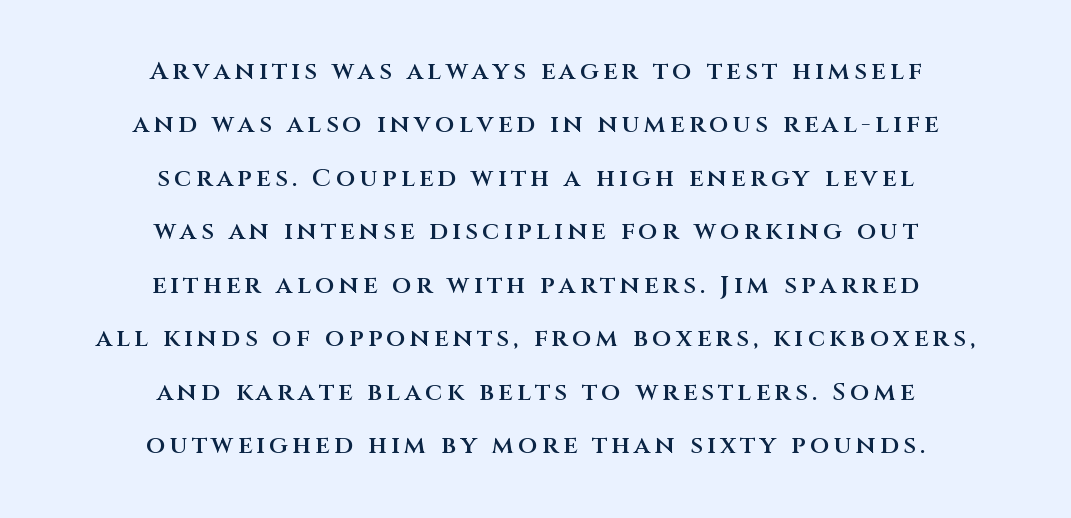
{"italic": "no", "bold": "semi", "underline": "no", "align": "center", "line_spacing": "loose", "line_spacing_ratio": 2.14, "glyph_px": 25}
